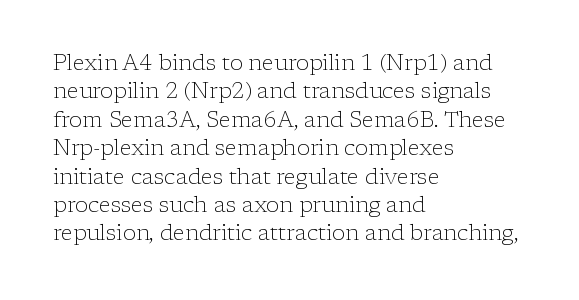
Rule under the text: the space is simply empty. Honestly, the letter spacing is just normal — you wouldn't notice it. The font's upright variant was chosen for this text. The strokes are not fattened; the text isn't bold. Layout note: lines flush left. The designer left line spacing at the default.
